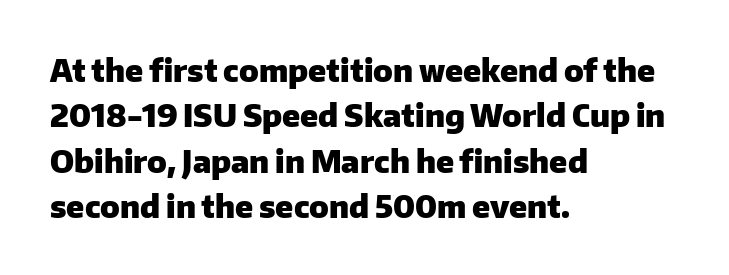
{"serif": "no", "italic": "no", "bold": "yes", "weight": "heavy", "width": "normal", "stroke_contrast": "low", "x_height": "medium", "monospaced": "no", "underline": "no", "align": "left", "line_spacing": "normal", "line_spacing_ratio": 1.46, "letter_spacing": "normal", "letter_spacing_em": 0.0, "glyph_px": 31}
